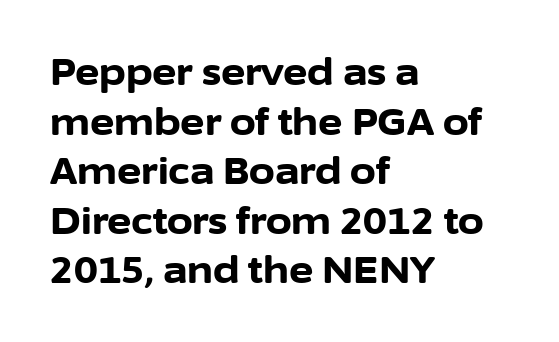
{"serif": "no", "italic": "no", "bold": "yes", "weight": "bold", "width": "normal", "stroke_contrast": "low", "x_height": "medium", "monospaced": "no", "underline": "no", "align": "left", "line_spacing": "normal", "line_spacing_ratio": 1.34, "letter_spacing": "normal", "letter_spacing_em": 0.0, "glyph_px": 37}
